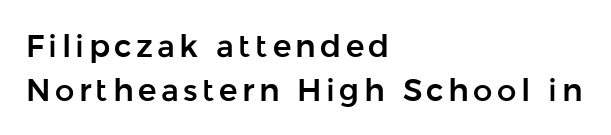
{"serif": "no", "italic": "no", "width": "normal", "stroke_contrast": "low", "x_height": "medium", "monospaced": "no", "underline": "no", "align": "left", "line_spacing": "normal", "line_spacing_ratio": 1.41, "glyph_px": 31}
